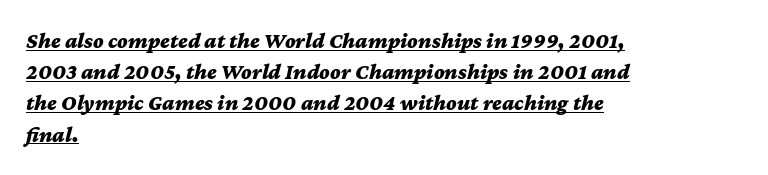
Q: Is the text bold? A: Yes.
Q: Is the text italic (slanted)? A: Yes, it leans right by about 12 degrees.
Q: Is the text underlined? A: Yes.
Q: How is the paragraph aligned? A: Left-aligned.
Q: Is the spacing between letters normal or unusually wide? A: Normal.
Q: Is the spacing between lines tight, normal or loose? A: Normal.
